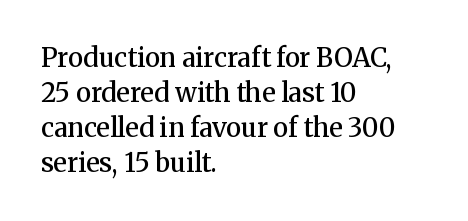
These words are printed semibold, heavier than regular yet not bold. If you measured baseline to baseline, you'd find a middling distance. Upright lettering throughout. Plain, unruled lines of type. Characters follow at the spacing the type designer built in. The lines in this sample share a left origin and differ only in where they stop.
